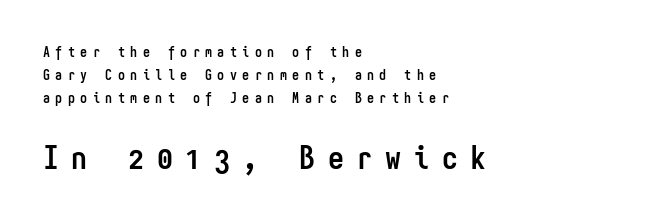
{"serif": "no", "italic": "no", "bold": "yes", "weight": "semibold", "width": "condensed", "stroke_contrast": "low", "x_height": "medium", "monospaced": "yes", "underline": "no", "align": "left", "line_spacing": "normal", "line_spacing_ratio": 1.66, "letter_spacing": "wide", "letter_spacing_em": 0.39, "larger_block": "second", "size_ratio": 2.29, "glyph_px": 32}
